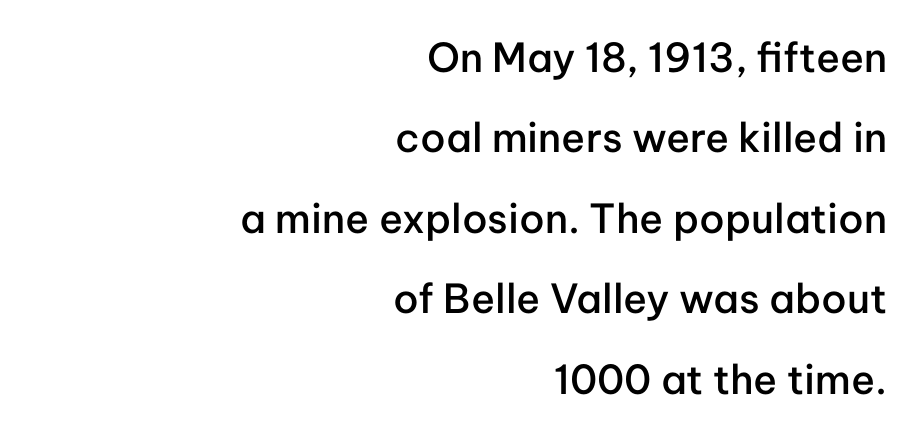
Any mark beneath the type? The region is blank. Right-aligned paragraph, ragged on the left. Proportional: the letters do not fall into vertical columns. In terms of leading, this rendering errs on the spacious side. Ordinary non-slanted type is in use.
